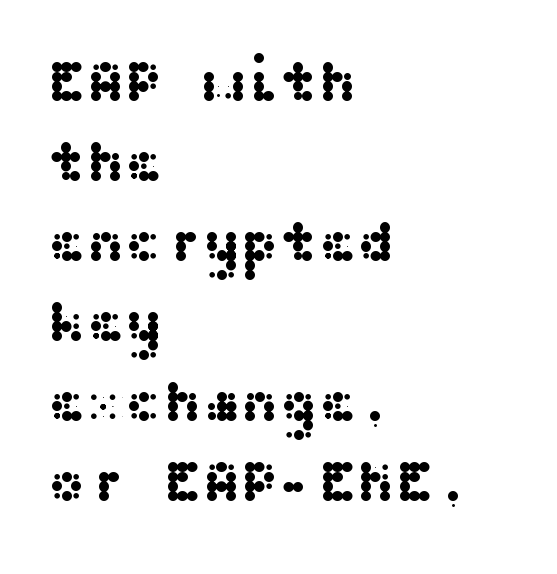
The passage shown stacks its lines at a standard gap. Short and long lines alike share a common starting point at left. Notice how the stems are strictly vertical — no italics here. Underline: absent. The tracking reads as untouched default to a designer's eye. Examine the stroke ends and you'll find no serifs.
